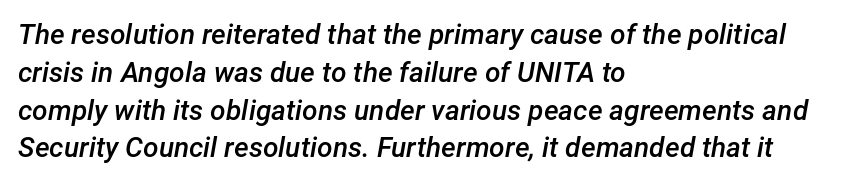
Characters are canted at an angle relative to the baseline's perpendicular. How would I describe the line gaps? Plain and ordinary. A clean baseline with only descenders dipping below it. Each letter keeps its own natural width here, so spacing adapts to shape.
